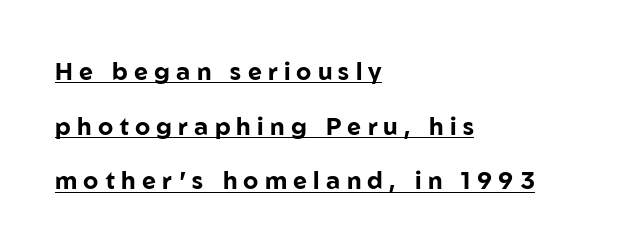
The image shows 24 px bold type, upright; set left-aligned, loose line spacing (2.28x), unusually wide letter spacing (+0.26 em), underlined.
